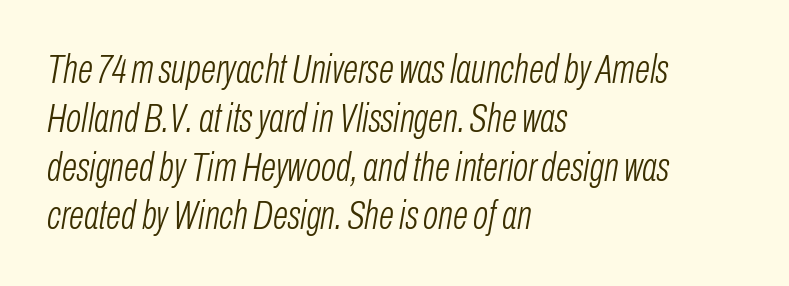
The image shows 40 px light, condensed type, italic (leaning right); set left-aligned, line spacing 1.22x, normal letter spacing, not underlined; low stroke contrast and a medium x-height.
